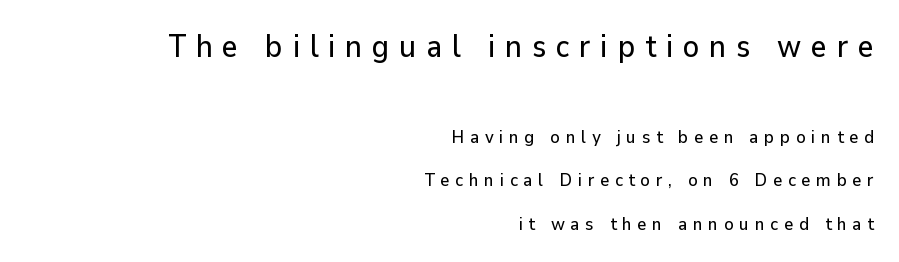
The image shows 31 px sans-serif type, upright; set right-aligned, loose line spacing (2.4x), unusually wide letter spacing (+0.31 em), not underlined; the first (top) block is 1.72x larger; low stroke contrast and a medium x-height.
